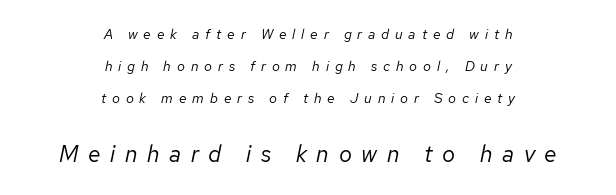
{"italic": "yes", "lean": "right", "slant_degrees": 12, "bold": "no", "underline": "no", "align": "center", "line_spacing": "loose", "line_spacing_ratio": 2.28, "letter_spacing": "wide", "letter_spacing_em": 0.42, "larger_block": "second", "size_ratio": 1.64, "glyph_px": 23}
